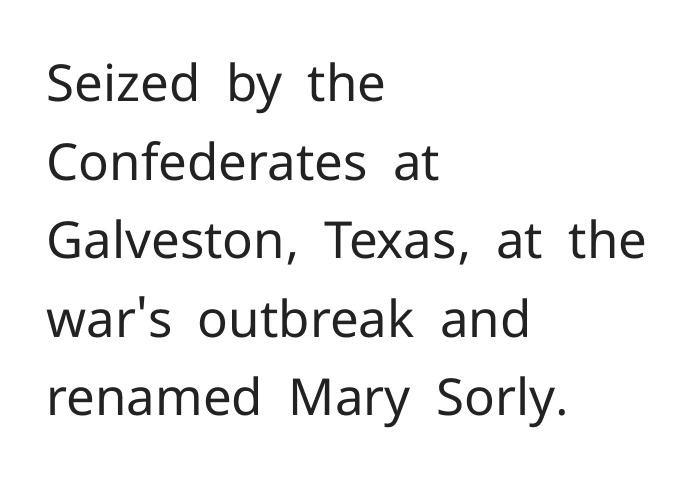
The image shows 51 px regular-weight sans-serif type, upright; set left-aligned, normal line spacing (1.54x), normal letter spacing, not underlined; low stroke contrast and a medium x-height.
